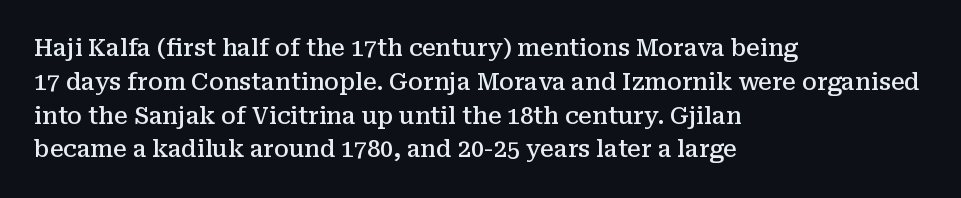
Upright lettering throughout. Reading down the block, your eye returns to a fixed left position each line. Strokes here are thickened, but only to semibold level. Evenly set lines give the paragraph a standard silhouette. Standard letterfit; no display-style spreading of the glyphs. Clear beneath every line of the passage.
